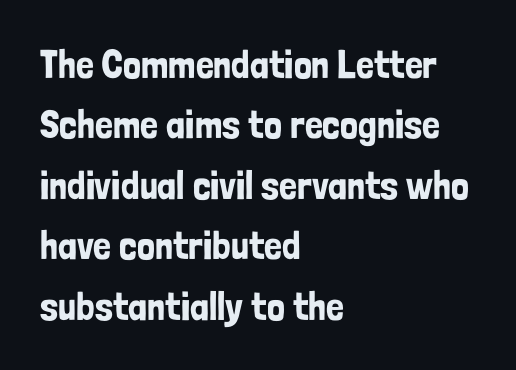
Q: Is the text italic (slanted)? A: No, it is upright.
Q: Is the typeface a serif or a sans-serif typeface? A: Sans-serif.
Q: Is the text underlined? A: No.
Q: How is the paragraph aligned? A: Left-aligned.
Q: Is the spacing between letters normal or unusually wide? A: Normal.
Q: Is the spacing between lines tight, normal or loose? A: Normal.
Q: Width (condensed, normal, or wide)? A: Condensed.
Q: Stroke contrast? A: Low.
Q: x-height? A: Medium.
Q: Monospaced? A: No.
